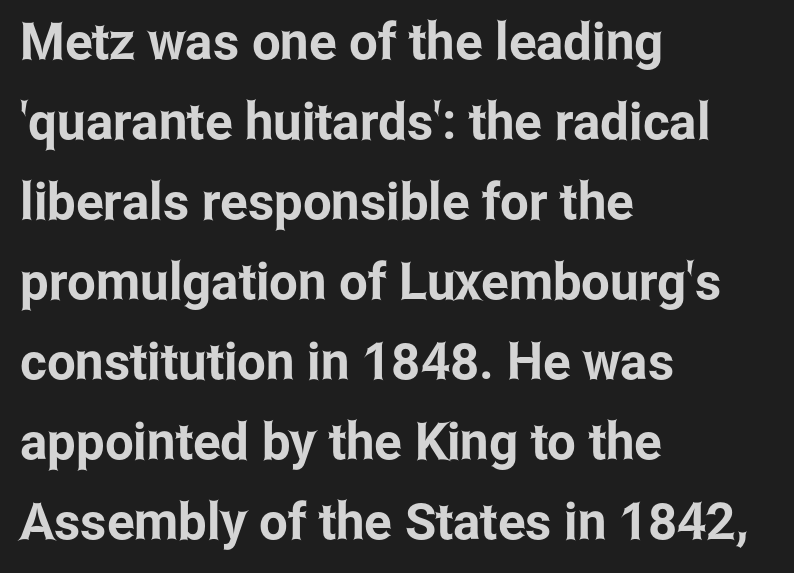
Q: Is the text italic (slanted)? A: No, it is upright.
Q: Is the typeface a serif or a sans-serif typeface? A: Sans-serif.
Q: Is the text underlined? A: No.
Q: How is the paragraph aligned? A: Left-aligned.
Q: Is the spacing between letters normal or unusually wide? A: Normal.
Q: Is the spacing between lines tight, normal or loose? A: Normal.
Q: Width (condensed, normal, or wide)? A: Condensed.
Q: Stroke contrast? A: Low.
Q: x-height? A: Medium.
Q: Monospaced? A: No.
